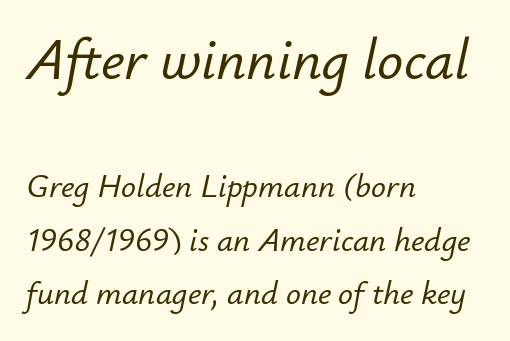
{"italic": "yes", "lean": "right", "slant_degrees": 12, "width": "normal", "stroke_contrast": "low", "x_height": "small", "monospaced": "no", "underline": "no", "align": "left", "line_spacing": "normal", "line_spacing_ratio": 1.62, "letter_spacing": "normal", "letter_spacing_em": 0.0, "larger_block": "first", "size_ratio": 1.76, "glyph_px": 58}
